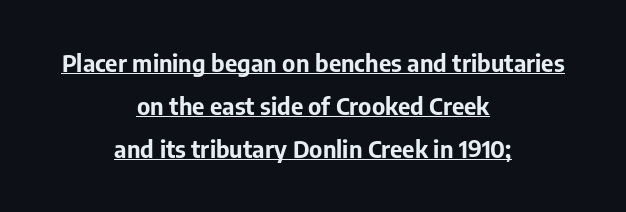
{"italic": "no", "bold": "yes", "underline": "yes", "align": "center", "line_spacing_ratio": 1.8, "letter_spacing": "normal", "letter_spacing_em": 0.0, "glyph_px": 24}
